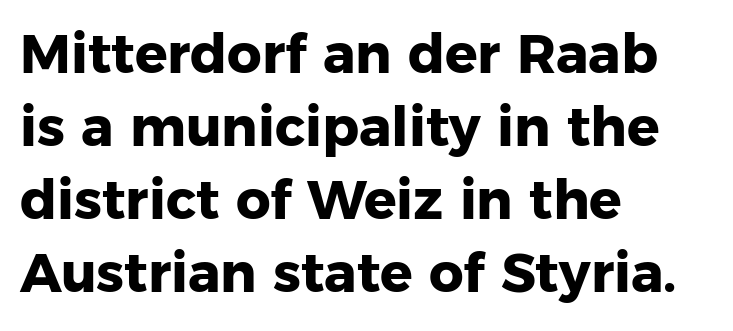
Q: Is the text bold? A: Yes.
Q: Is the text italic (slanted)? A: No, it is upright.
Q: Is the typeface a serif or a sans-serif typeface? A: Sans-serif.
Q: Is the text underlined? A: No.
Q: How is the paragraph aligned? A: Left-aligned.
Q: Is the spacing between letters normal or unusually wide? A: Normal.
Q: Is the spacing between lines tight, normal or loose? A: Normal.
Q: Width (condensed, normal, or wide)? A: Normal.
Q: Stroke contrast? A: Low.
Q: x-height? A: Medium.
Q: Monospaced? A: No.
